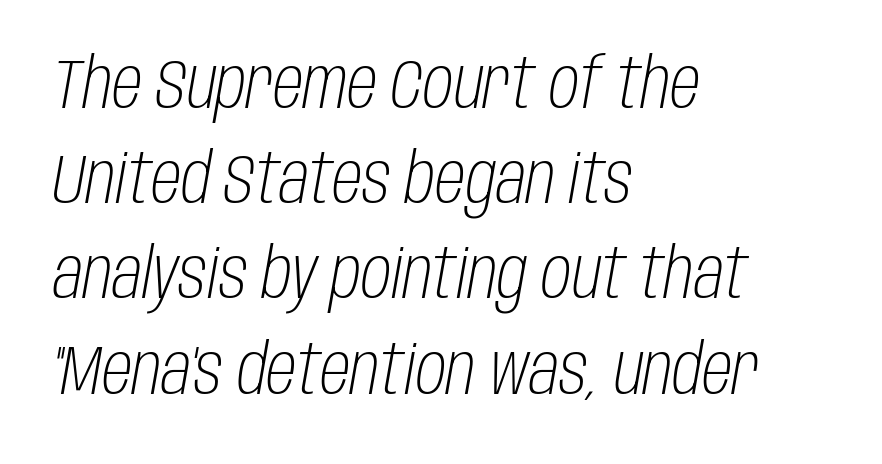
The image shows 69 px light, condensed type, italic (leaning right); set left-aligned, normal line spacing (1.38x), normal letter spacing, not underlined; low stroke contrast and a large x-height.
